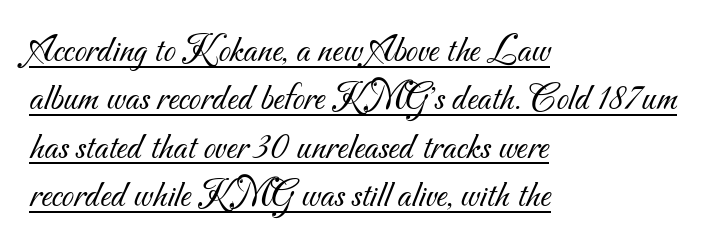
The image shows 39 px light sans-serif type; set left-aligned, line spacing 1.24x, normal letter spacing, underlined; medium stroke contrast and a small x-height.
